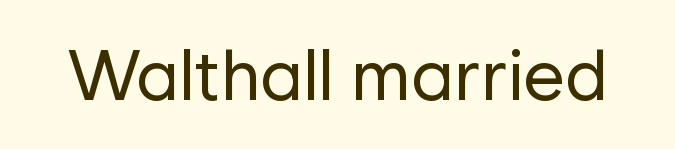
Q: Is the text bold? A: No.
Q: Is the text italic (slanted)? A: No, it is upright.
Q: Is the typeface a serif or a sans-serif typeface? A: Sans-serif.
Q: Is the text underlined? A: No.
Q: Is the spacing between letters normal or unusually wide? A: Normal.
Q: Width (condensed, normal, or wide)? A: Normal.
Q: Stroke contrast? A: Low.
Q: x-height? A: Medium.
Q: Monospaced? A: No.
